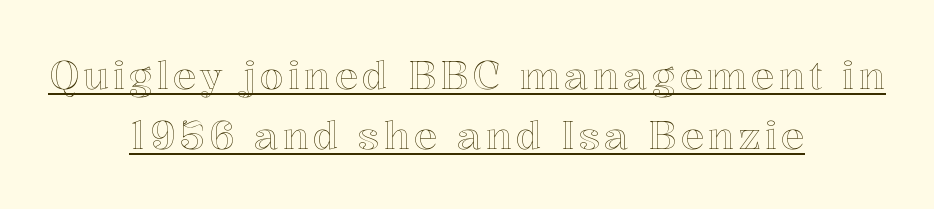
The image shows 39 px text type, upright; set centered, normal line spacing (1.53x), underlined; a medium x-height.
